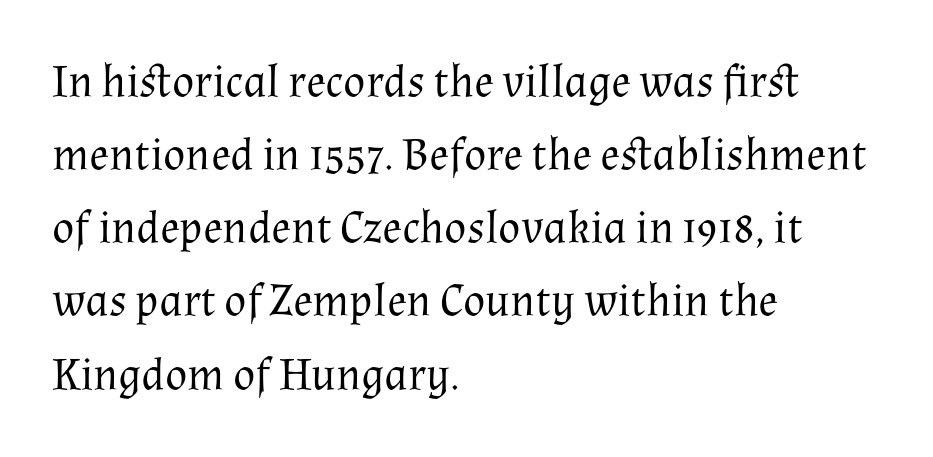
The image shows 46 px regular-weight serif type, upright; set left-aligned, normal line spacing (1.59x), normal letter spacing, not underlined; medium stroke contrast and a medium x-height.
